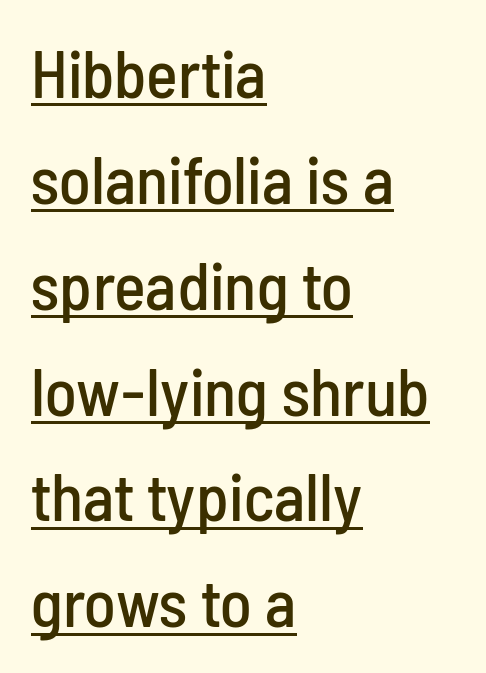
{"serif": "no", "italic": "no", "width": "condensed", "stroke_contrast": "low", "x_height": "medium", "monospaced": "no", "underline": "yes", "align": "left", "line_spacing": "normal", "line_spacing_ratio": 1.58, "letter_spacing": "normal", "letter_spacing_em": 0.0, "glyph_px": 67}
